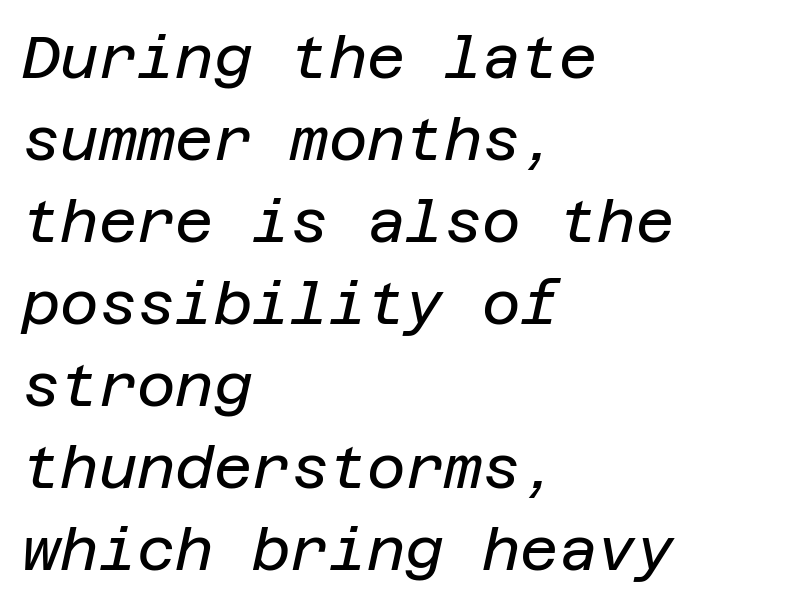
Q: Is the text bold? A: No.
Q: Is the text italic (slanted)? A: Yes, it leans right by about 12 degrees.
Q: Is the text underlined? A: No.
Q: How is the paragraph aligned? A: Left-aligned.
Q: Is the spacing between letters normal or unusually wide? A: Normal.
Q: Is the spacing between lines tight, normal or loose? A: Normal.
Q: Width (condensed, normal, or wide)? A: Normal.
Q: Stroke contrast? A: Low.
Q: x-height? A: Large.
